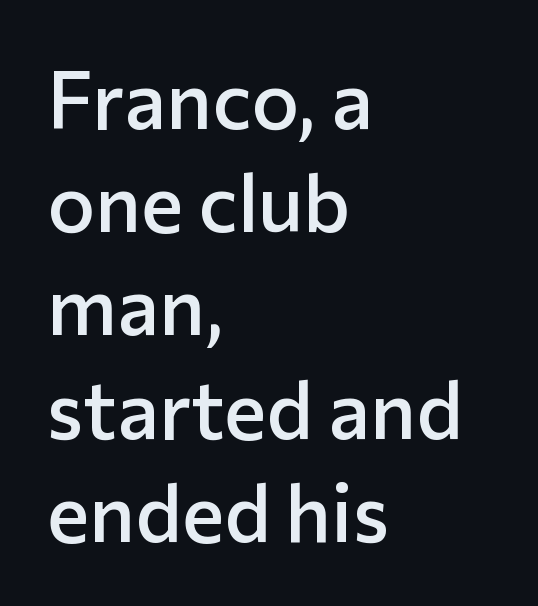
Students, observe: this is what conventionally led text looks like. You can tell it's not italic because the verticals are truly vertical. This is moderately heavy type, rendered in semibold. Notice how the passage keeps a crisp vertical edge on the left only. Characters follow at the spacing the type designer built in. Nope, no serifs anywhere on these letters.
